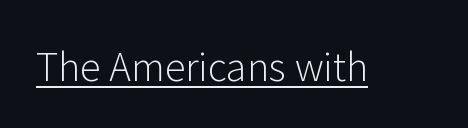
Rendered with straight, roman letterforms. Caption: face not bold, strokes unweighted. Somebody hit Ctrl+U on this one — the words are underlined. This sample uses plain, unmodified letter spacing. The face used here is proportionally spaced, like ordinary book or web type. The text was rendered using a sans face with plain stroke endings.
